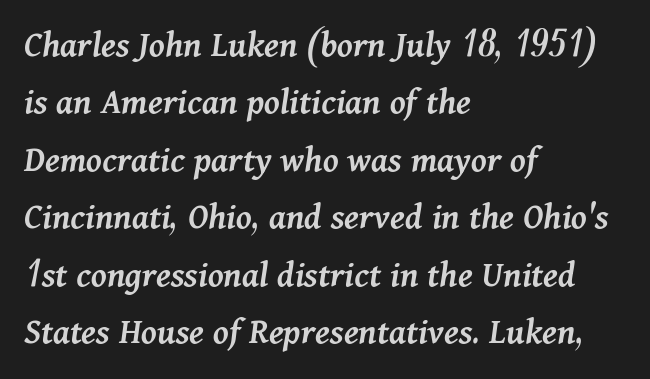
Q: Is the text bold? A: Semi-bold.
Q: Is the text italic (slanted)? A: Yes, it leans right by about 11 degrees.
Q: Is the text underlined? A: No.
Q: How is the paragraph aligned? A: Left-aligned.
Q: Is the spacing between letters normal or unusually wide? A: Normal.
Q: Is the spacing between lines tight, normal or loose? A: Normal.
Q: Width (condensed, normal, or wide)? A: Normal.
Q: Stroke contrast? A: Medium.
Q: x-height? A: Medium.
Q: Monospaced? A: No.
